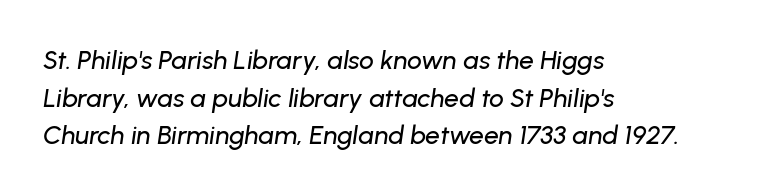
The image shows 26 px text type, italic (leaning right); set left-aligned, normal line spacing (1.45x), normal letter spacing, not underlined.
